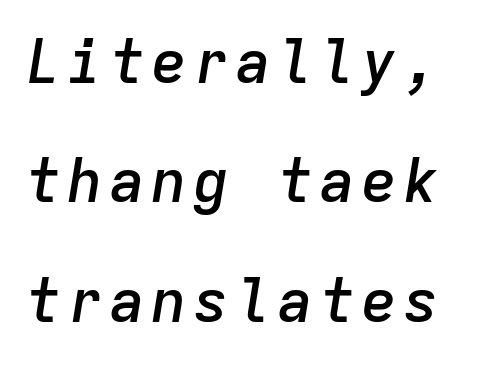
Q: Is the text bold? A: Semi-bold.
Q: Is the text italic (slanted)? A: Yes, it leans right by about 9 degrees.
Q: Is the text underlined? A: No.
Q: Is the spacing between lines tight, normal or loose? A: Loose.
Q: Width (condensed, normal, or wide)? A: Normal.
Q: Stroke contrast? A: Low.
Q: x-height? A: Medium.
Q: Monospaced? A: Yes.
